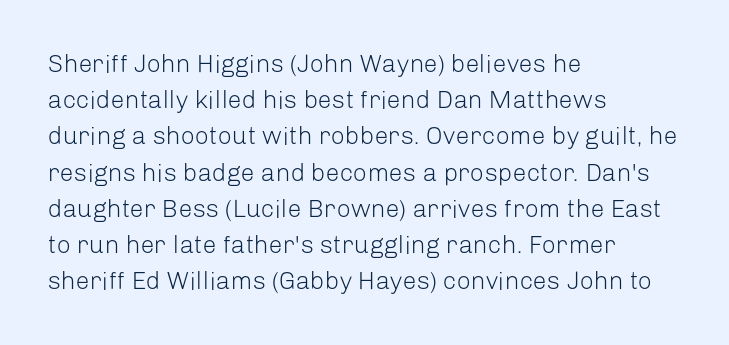
The cut favours lightness, reaching ordinary text weight at its darkest. Left-aligned paragraph, ragged on the right. There is no visible air inserted between adjacent glyphs. Has an underline been added? It has not. Upright lettering throughout. Leading matches the norm, producing a regular column.
